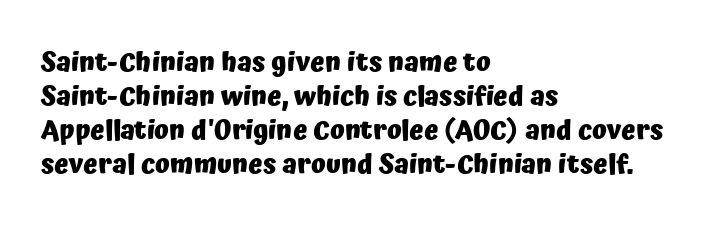
Q: Is the text bold? A: Yes.
Q: Is the text italic (slanted)? A: No, it is upright.
Q: Is the text underlined? A: No.
Q: How is the paragraph aligned? A: Left-aligned.
Q: Is the spacing between letters normal or unusually wide? A: Normal.
Q: Is the spacing between lines tight, normal or loose? A: Normal.
